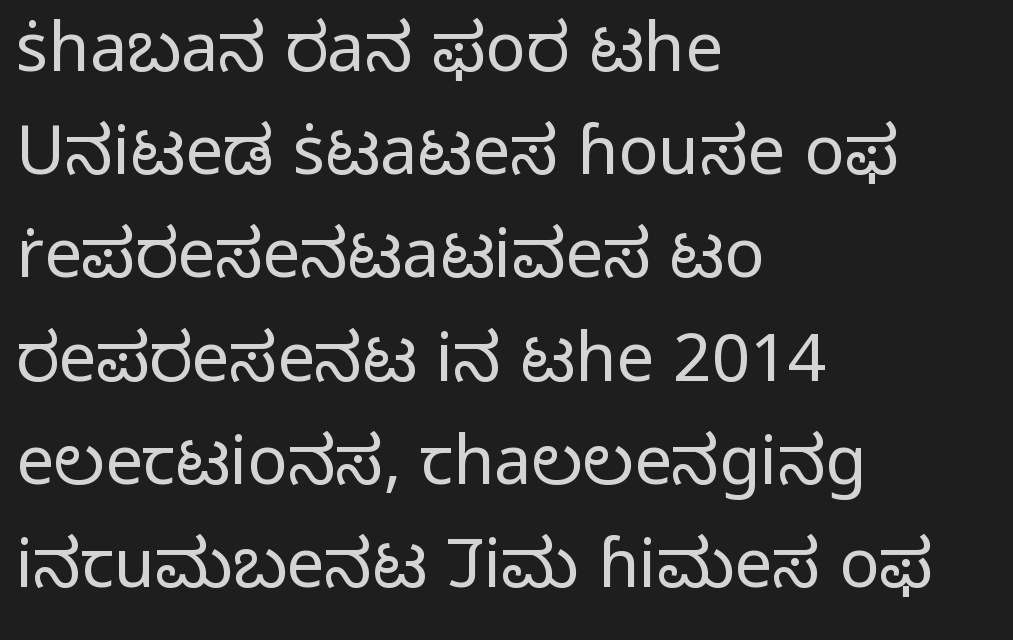
The image shows 67 px light sans-serif type, upright; set left-aligned, normal line spacing (1.54x), normal letter spacing, not underlined; low stroke contrast and a medium x-height.
